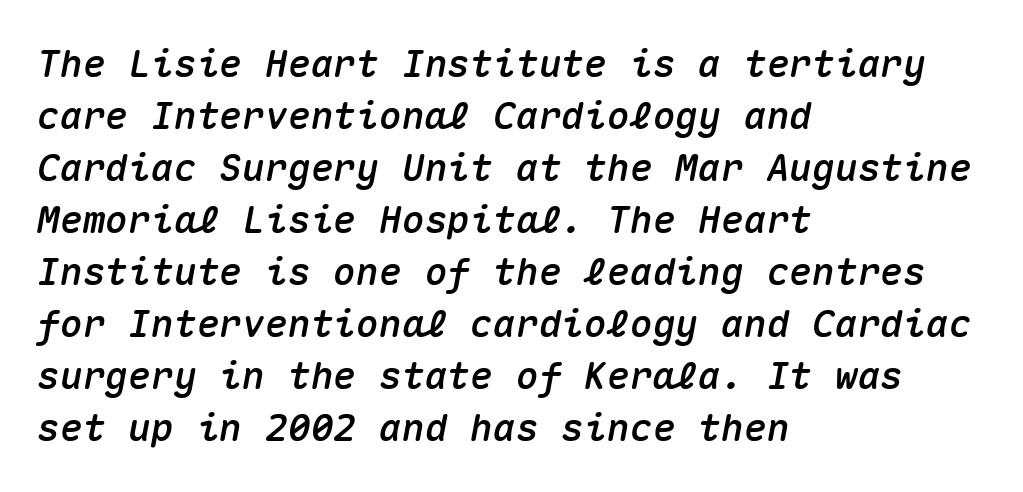
{"italic": "yes", "lean": "right", "slant_degrees": 10, "width": "normal", "stroke_contrast": "medium", "x_height": "medium", "monospaced": "yes", "underline": "no", "align": "left", "line_spacing": "normal", "line_spacing_ratio": 1.37, "letter_spacing": "normal", "letter_spacing_em": 0.0, "glyph_px": 38}
